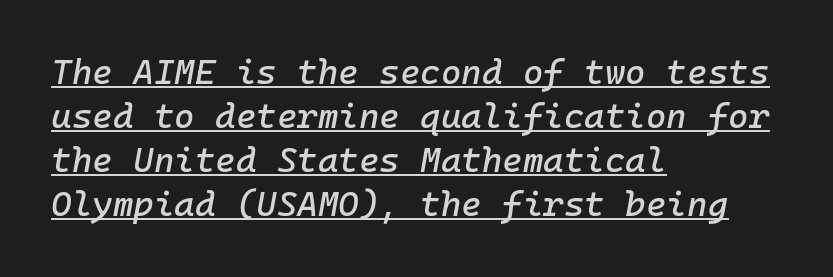
{"italic": "yes", "lean": "right", "slant_degrees": 10, "width": "normal", "stroke_contrast": "low", "x_height": "medium", "underline": "yes", "align": "left", "line_spacing": "normal", "line_spacing_ratio": 1.26, "letter_spacing": "normal", "letter_spacing_em": 0.0, "glyph_px": 35}
